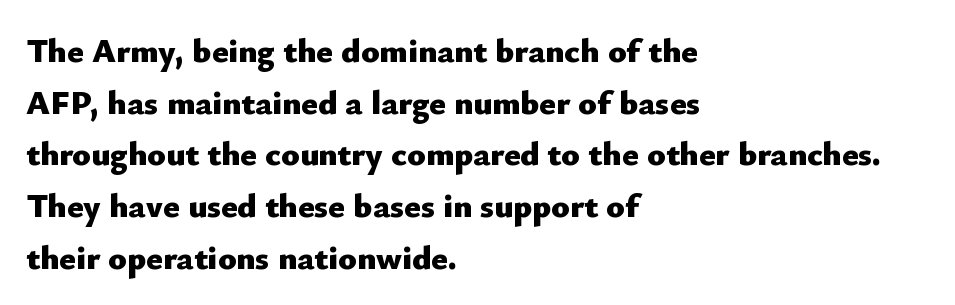
Vertically, the passage feels balanced, rows spaced as you'd expect. Nothing unusual about the tracking: characters are spaced as the font intends. The font's upright variant was chosen for this text. The font family rendered here belongs to the sans-serif group. Is this a fixed-width face? No — the glyphs have proportional, varying widths. Left-aligned paragraph, ragged on the right.
